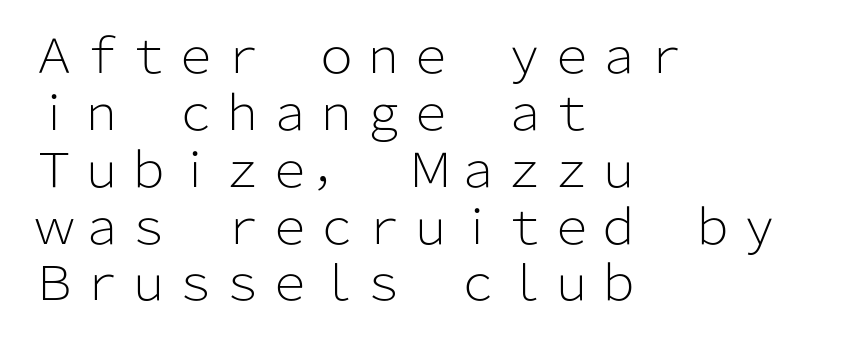
{"serif": "no", "italic": "no", "bold": "no", "weight": "light", "width": "normal", "stroke_contrast": "low", "x_height": "medium", "monospaced": "no", "underline": "no", "align": "left", "line_spacing_ratio": 1.21, "letter_spacing": "normal", "letter_spacing_em": 0.0, "glyph_px": 47}
